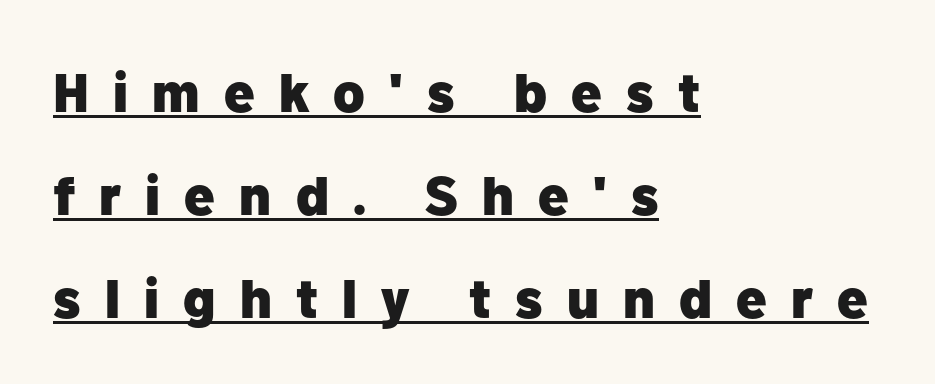
The image shows 55 px heavy sans-serif type, upright; set left-aligned, line spacing 1.87x, unusually wide letter spacing (+0.44 em), underlined; low stroke contrast and a medium x-height.
